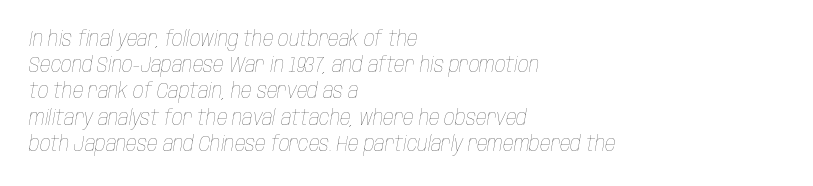
Only glyphs here, with clear space below each row. The designer left line spacing at the default. The setting favours the left margin, as ordinary paragraphs usually do. The font is comparable to plain body text, perhaps lighter. Nothing unusual about the tracking: characters are spaced as the font intends.
